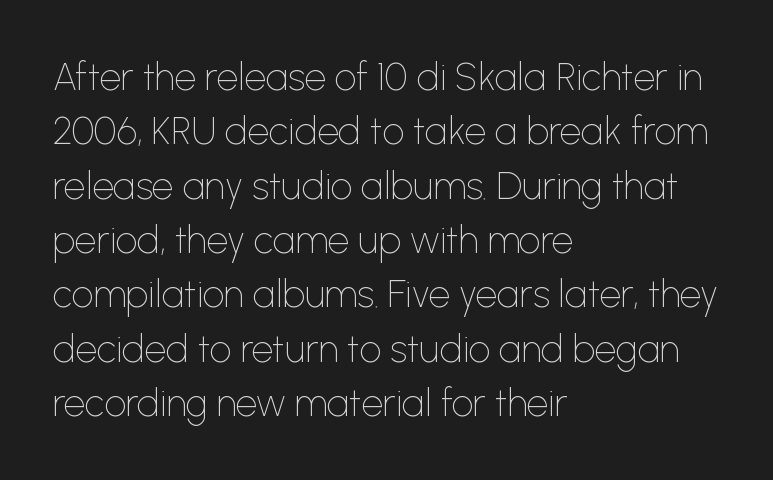
Q: Is the text bold? A: No.
Q: Is the text italic (slanted)? A: No, it is upright.
Q: Is the typeface a serif or a sans-serif typeface? A: Sans-serif.
Q: Is the text underlined? A: No.
Q: How is the paragraph aligned? A: Left-aligned.
Q: Is the spacing between letters normal or unusually wide? A: Normal.
Q: Is the spacing between lines tight, normal or loose? A: Normal.
Q: Width (condensed, normal, or wide)? A: Normal.
Q: Stroke contrast? A: Low.
Q: x-height? A: Medium.
Q: Monospaced? A: No.
